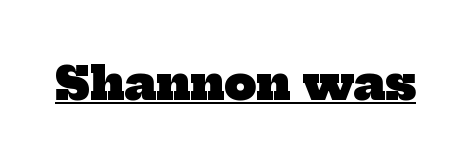
The image shows 45 px heavy serif type; set normal letter spacing, underlined; low stroke contrast and a medium x-height.
